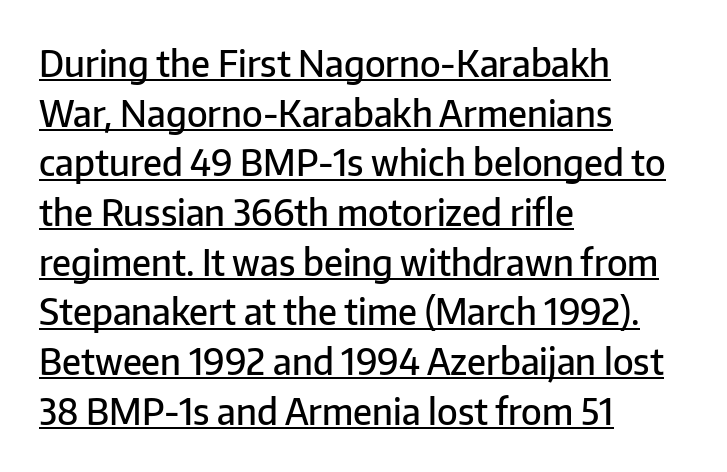
Q: Is the text bold? A: Semi-bold.
Q: Is the text italic (slanted)? A: No, it is upright.
Q: Is the typeface a serif or a sans-serif typeface? A: Sans-serif.
Q: Is the text underlined? A: Yes.
Q: How is the paragraph aligned? A: Left-aligned.
Q: Is the spacing between letters normal or unusually wide? A: Normal.
Q: Is the spacing between lines tight, normal or loose? A: Normal.
Q: Width (condensed, normal, or wide)? A: Normal.
Q: Stroke contrast? A: Low.
Q: x-height? A: Medium.
Q: Monospaced? A: No.
